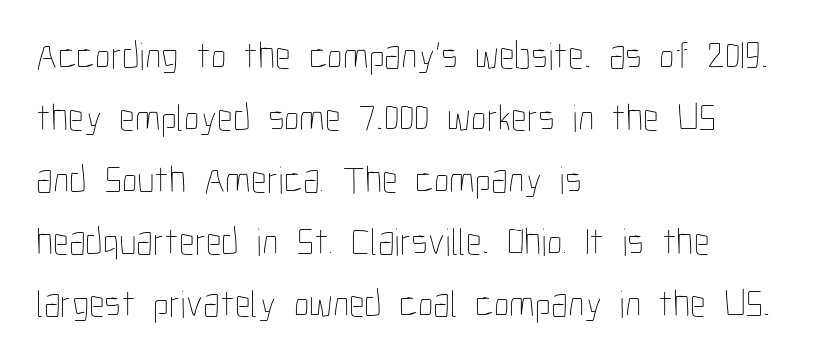
Looks like regular typesetting: each glyph gets only the width it needs. The rows are spaced the way most documents space them. The rendering anchors every line to the left-hand side. No extra ink here — the face is not bold. The strip under each line holds only bare page.
